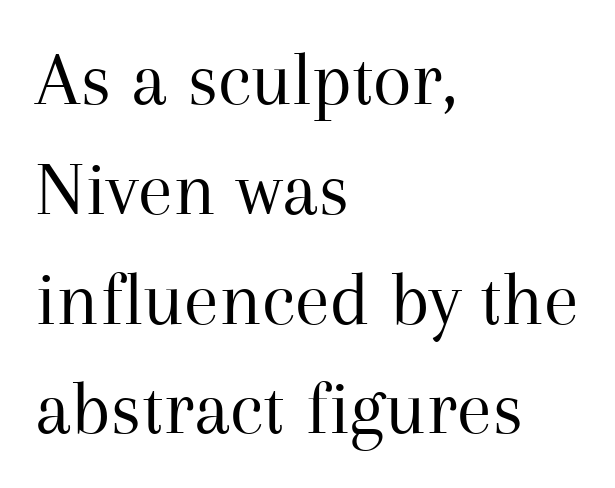
{"serif": "yes", "italic": "no", "bold": "no", "weight": "regular", "width": "normal", "stroke_contrast": "medium", "x_height": "medium", "monospaced": "no", "underline": "no", "align": "left", "line_spacing": "normal", "line_spacing_ratio": 1.39, "letter_spacing": "normal", "letter_spacing_em": 0.0, "glyph_px": 79}
